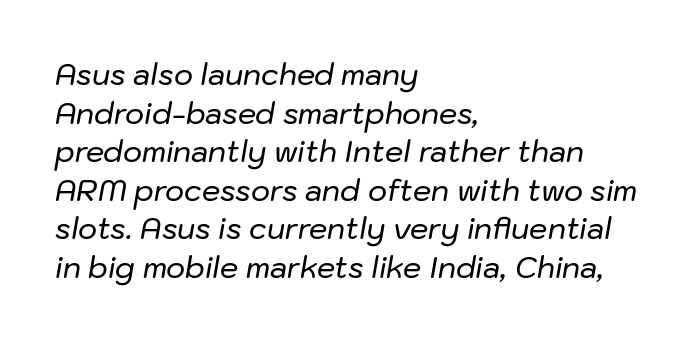
Q: Is the text italic (slanted)? A: Yes, it leans right by about 10 degrees.
Q: Is the text underlined? A: No.
Q: How is the paragraph aligned? A: Left-aligned.
Q: Is the spacing between letters normal or unusually wide? A: Normal.
Q: Is the spacing between lines tight, normal or loose? A: Normal.
Q: Width (condensed, normal, or wide)? A: Normal.
Q: Stroke contrast? A: Low.
Q: x-height? A: Medium.
Q: Monospaced? A: No.
